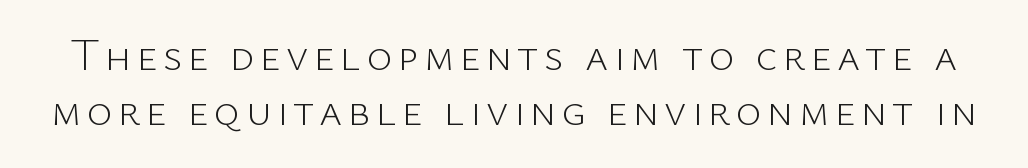
{"serif": "no", "italic": "no", "bold": "no", "weight": "light", "width": "normal", "stroke_contrast": "low", "x_height": "medium", "monospaced": "no", "underline": "no", "line_spacing": "normal", "line_spacing_ratio": 1.26, "glyph_px": 44}
